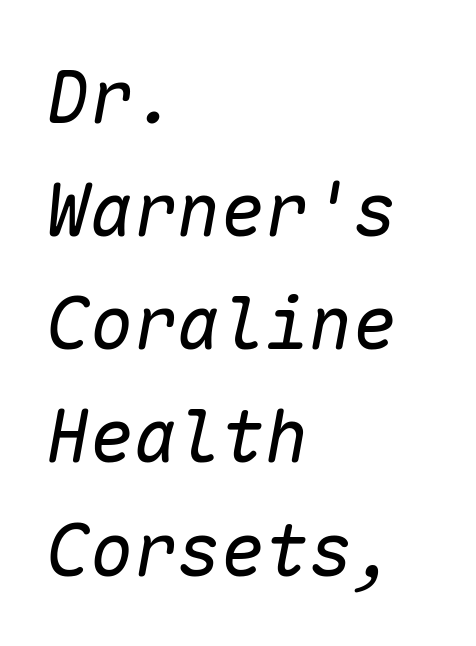
The image shows 73 px regular-weight type, italic (leaning right), monospaced; set left-aligned, normal line spacing (1.55x), normal letter spacing, not underlined; low stroke contrast and a medium x-height.
